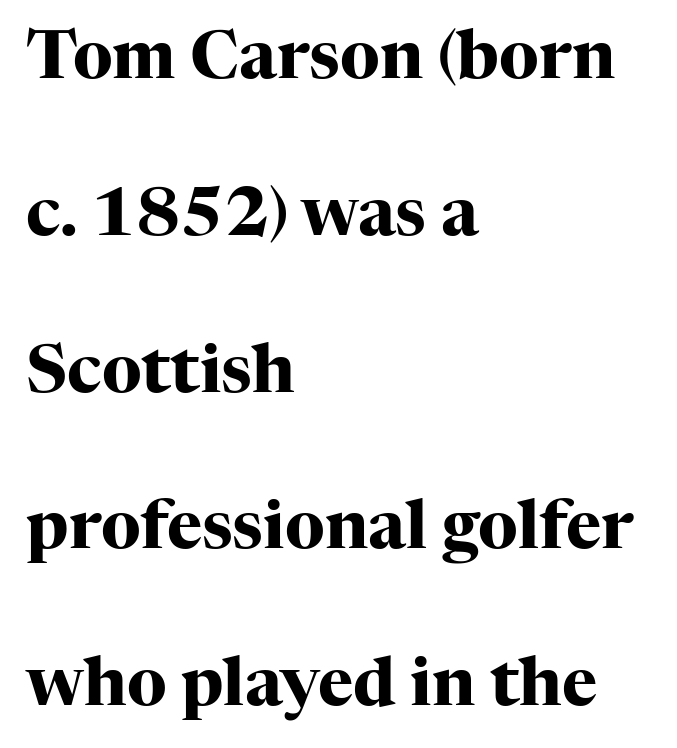
{"serif": "yes", "italic": "no", "bold": "yes", "weight": "heavy", "width": "normal", "stroke_contrast": "high", "x_height": "medium", "monospaced": "no", "underline": "no", "align": "left", "line_spacing": "loose", "line_spacing_ratio": 2.34, "letter_spacing": "normal", "letter_spacing_em": 0.0, "glyph_px": 67}
